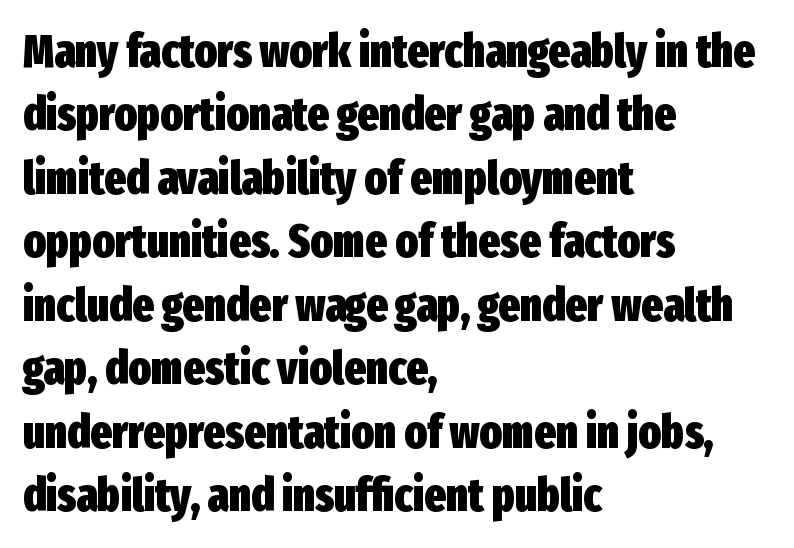
{"serif": "no", "italic": "no", "bold": "yes", "weight": "heavy", "width": "condensed", "stroke_contrast": "low", "x_height": "medium", "monospaced": "no", "underline": "no", "align": "left", "line_spacing": "normal", "line_spacing_ratio": 1.38, "letter_spacing": "normal", "letter_spacing_em": 0.0, "glyph_px": 46}
